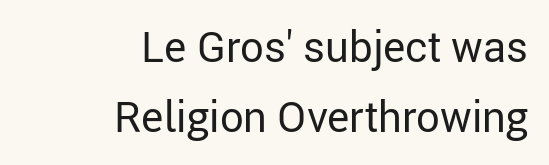
Q: Is the text bold? A: No.
Q: Is the text italic (slanted)? A: No, it is upright.
Q: Is the typeface a serif or a sans-serif typeface? A: Sans-serif.
Q: Is the text underlined? A: No.
Q: How is the paragraph aligned? A: Right-aligned.
Q: Is the spacing between letters normal or unusually wide? A: Normal.
Q: Is the spacing between lines tight, normal or loose? A: Normal.
Q: Width (condensed, normal, or wide)? A: Normal.
Q: Stroke contrast? A: Low.
Q: x-height? A: Medium.
Q: Monospaced? A: No.
